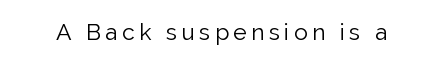
{"italic": "no", "bold": "no", "underline": "no", "glyph_px": 23}
